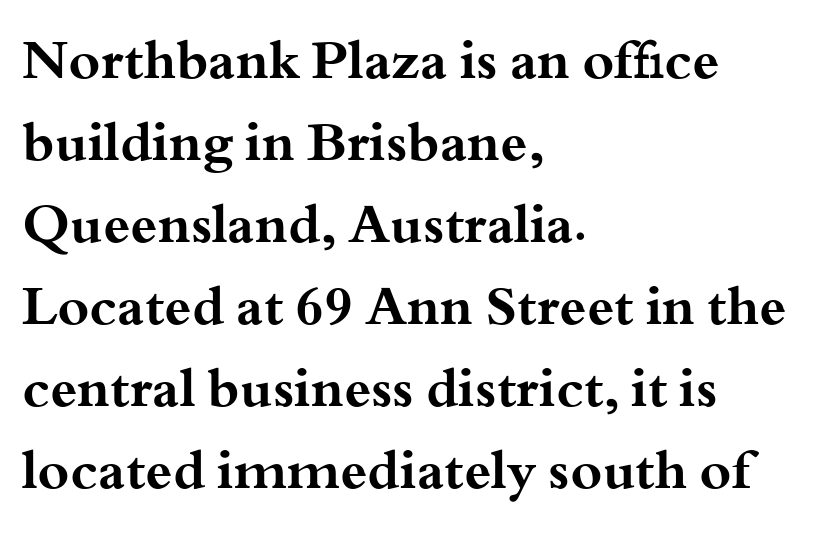
Nobody touched the tracking dial on this one. The lettering holds an erect, upright posture throughout. The space between consecutive lines is moderate. Emphasis by weight is at full strength: bold.
